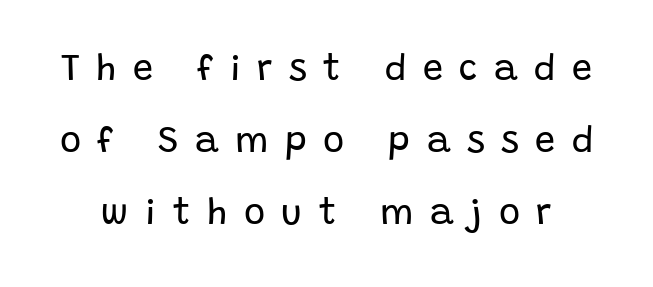
{"serif": "no", "italic": "no", "bold": "no", "weight": "regular", "width": "normal", "stroke_contrast": "low", "x_height": "large", "monospaced": "no", "underline": "no", "line_spacing": "loose", "line_spacing_ratio": 2.0, "letter_spacing": "wide", "letter_spacing_em": 0.46, "glyph_px": 36}
